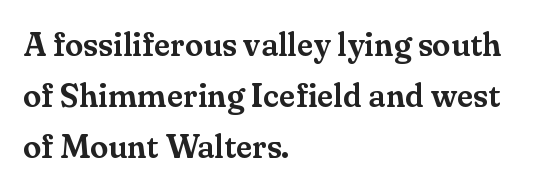
The designer left line spacing at the default. There is no visible air inserted between adjacent glyphs. Here the designer chose a conventional face with non-uniform glyph widths. Characters remain perfectly vertical along every line.
